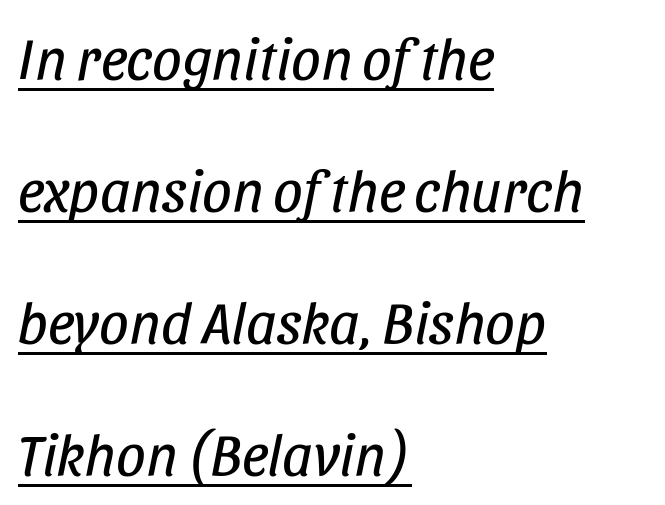
{"italic": "yes", "lean": "right", "slant_degrees": 11, "bold": "no", "weight": "regular", "width": "condensed", "stroke_contrast": "low", "x_height": "large", "monospaced": "no", "underline": "yes", "align": "left", "line_spacing": "loose", "line_spacing_ratio": 2.24, "letter_spacing": "normal", "letter_spacing_em": 0.0, "glyph_px": 59}
